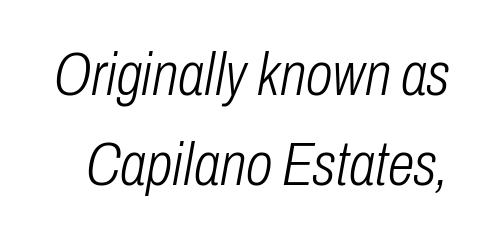
Lines of text with bare space underneath. Think of a printed novel: that variable character pitch is what you see here. There is no visible air inserted between adjacent glyphs. A typesetter would call this leading conventional body-copy spacing.
